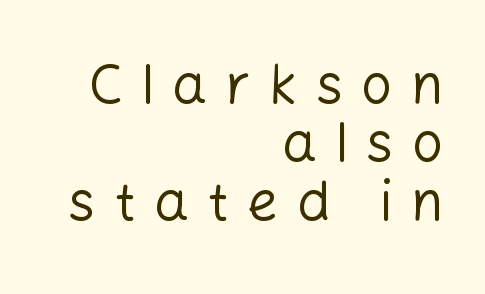
{"serif": "no", "italic": "no", "bold": "no", "weight": "regular", "width": "normal", "stroke_contrast": "low", "x_height": "medium", "monospaced": "no", "underline": "no", "align": "right", "line_spacing": "tight", "line_spacing_ratio": 1.06, "letter_spacing": "wide", "letter_spacing_em": 0.33, "glyph_px": 55}
